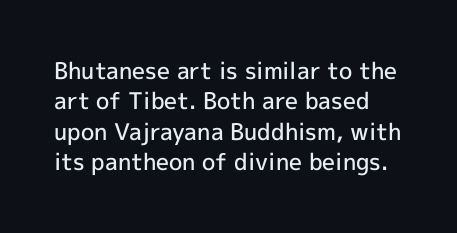
The image shows 23 px text type, upright; set normal line spacing (1.32x), normal letter spacing, not underlined.
